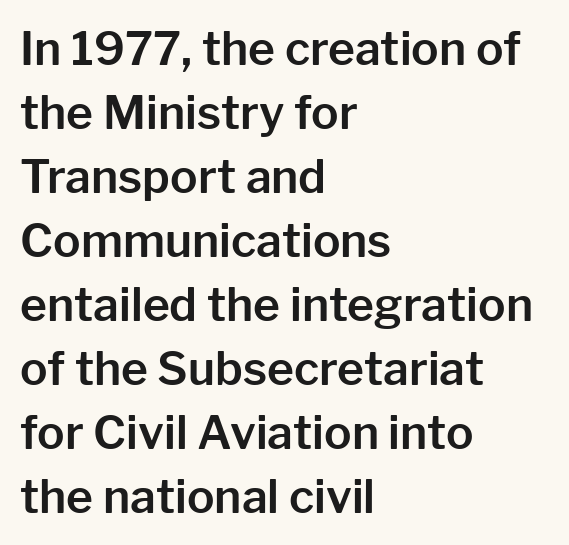
Q: Is the text italic (slanted)? A: No, it is upright.
Q: Is the typeface a serif or a sans-serif typeface? A: Sans-serif.
Q: Is the text underlined? A: No.
Q: How is the paragraph aligned? A: Left-aligned.
Q: Is the spacing between letters normal or unusually wide? A: Normal.
Q: Is the spacing between lines tight, normal or loose? A: Normal.
Q: Width (condensed, normal, or wide)? A: Normal.
Q: Stroke contrast? A: Low.
Q: x-height? A: Medium.
Q: Monospaced? A: No.
